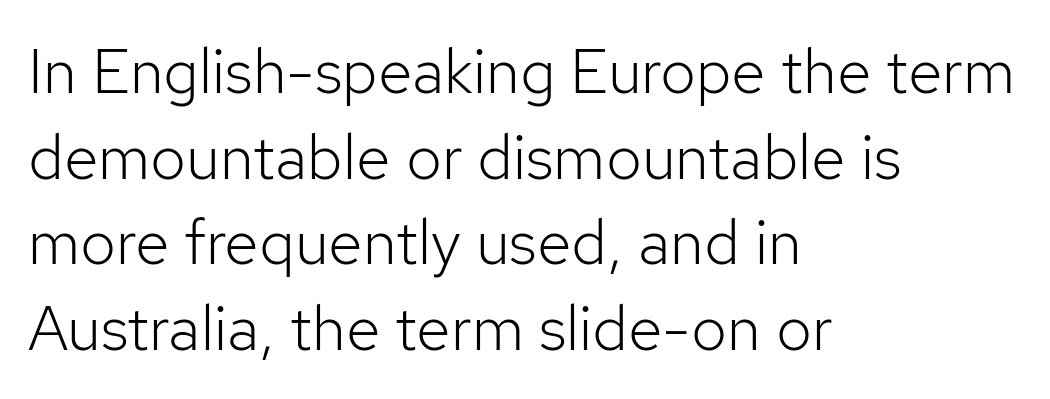
Q: Is the text bold? A: No.
Q: Is the text italic (slanted)? A: No, it is upright.
Q: Is the typeface a serif or a sans-serif typeface? A: Sans-serif.
Q: Is the text underlined? A: No.
Q: How is the paragraph aligned? A: Left-aligned.
Q: Is the spacing between letters normal or unusually wide? A: Normal.
Q: Is the spacing between lines tight, normal or loose? A: Normal.
Q: Width (condensed, normal, or wide)? A: Normal.
Q: Stroke contrast? A: Low.
Q: x-height? A: Medium.
Q: Monospaced? A: No.
